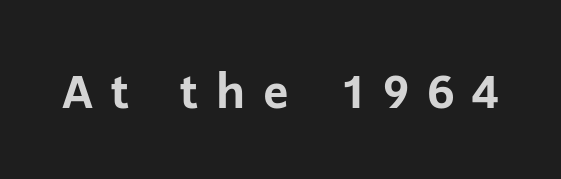
{"serif": "no", "italic": "no", "bold": "yes", "weight": "bold", "width": "normal", "stroke_contrast": "low", "x_height": "medium", "monospaced": "no", "underline": "no", "letter_spacing": "wide", "letter_spacing_em": 0.34, "glyph_px": 48}
